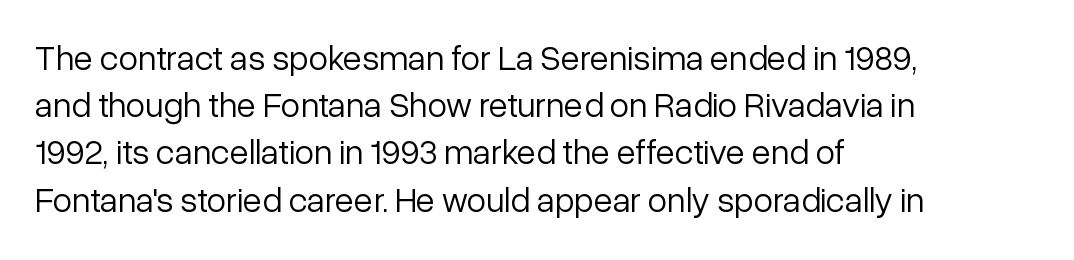
The image shows 35 px light sans-serif type, upright; set left-aligned, normal line spacing (1.35x), normal letter spacing, not underlined; low stroke contrast and a medium x-height.
